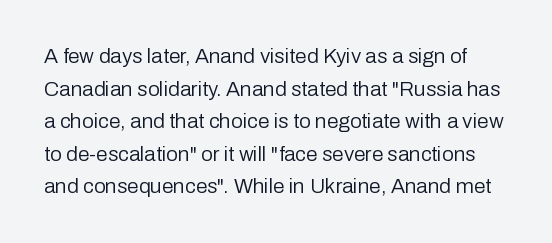
{"italic": "no", "bold": "no", "underline": "no", "line_spacing": "normal", "line_spacing_ratio": 1.55, "letter_spacing": "normal", "letter_spacing_em": 0.0, "glyph_px": 21}
